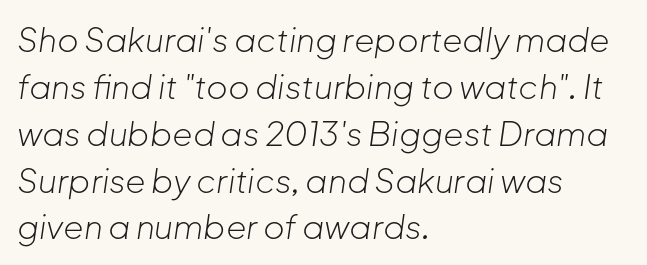
The rendering applies a slant to the glyphs. This reads as an unemphasized weight, regular at the heaviest. Character widths vary here, with narrow letters taking less room than wide ones. Honestly, the row spacing looks completely unremarkable. Compared with typical body copy, the letter spacing here is the same.
